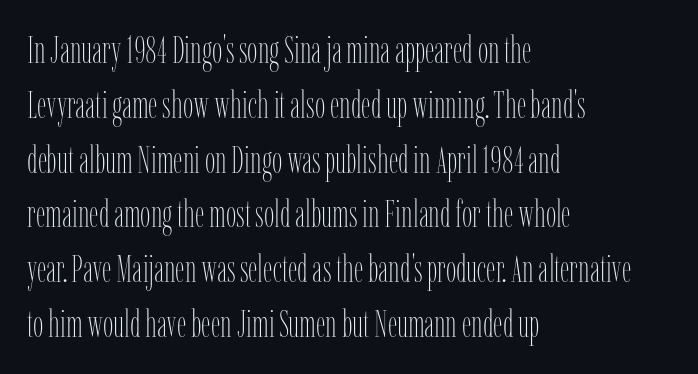
Q: Is the text bold? A: No.
Q: Is the text italic (slanted)? A: No, it is upright.
Q: Is the text underlined? A: No.
Q: How is the paragraph aligned? A: Left-aligned.
Q: Is the spacing between letters normal or unusually wide? A: Normal.
Q: Is the spacing between lines tight, normal or loose? A: Normal.
Q: Width (condensed, normal, or wide)? A: Condensed.
Q: Stroke contrast? A: Low.
Q: x-height? A: Medium.
Q: Monospaced? A: No.
